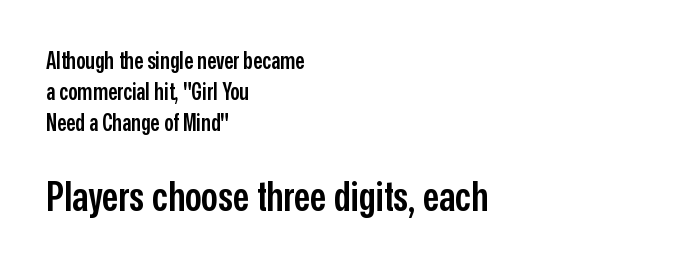
The image shows 41 px semibold, condensed sans-serif type, upright; set left-aligned, normal line spacing (1.34x), normal letter spacing, not underlined; the second (bottom) block is 1.78x larger; low stroke contrast and a medium x-height.
